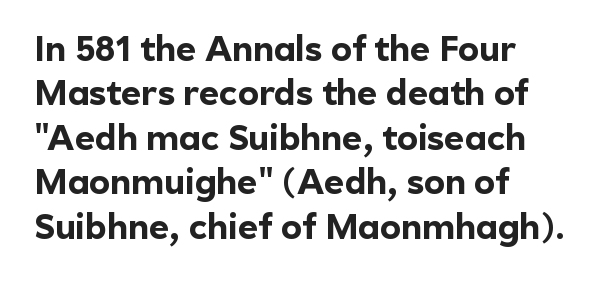
The image shows 35 px bold sans-serif type, upright; set left-aligned, normal line spacing (1.27x), normal letter spacing, not underlined; a medium x-height.
